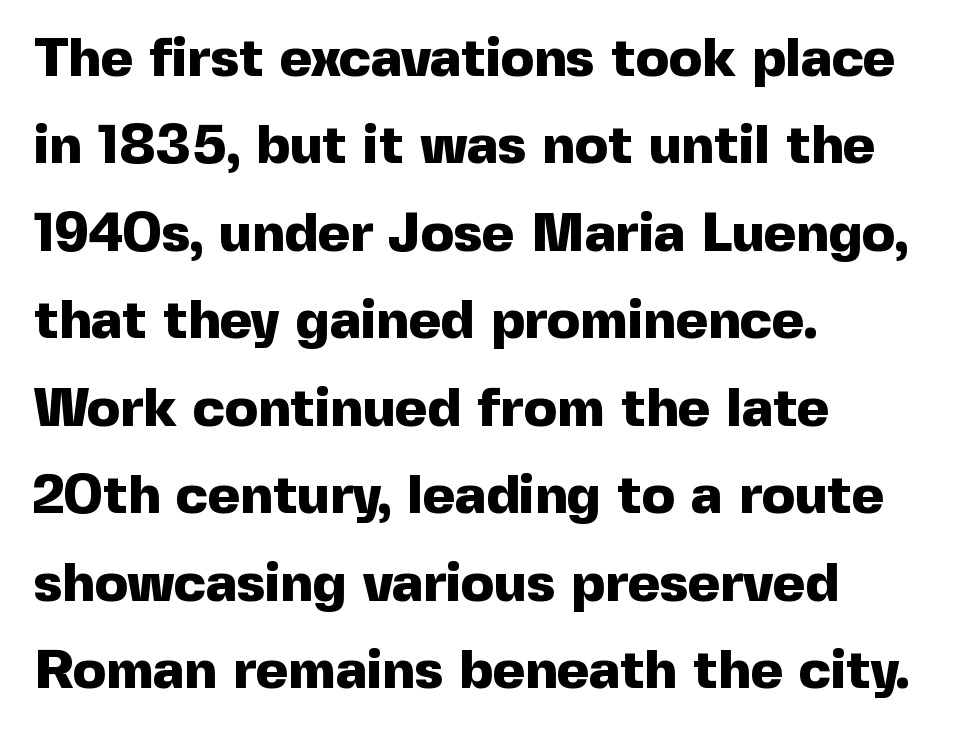
{"serif": "no", "italic": "no", "bold": "yes", "weight": "heavy", "width": "normal", "x_height": "medium", "monospaced": "no", "underline": "no", "align": "left", "line_spacing": "normal", "line_spacing_ratio": 1.59, "letter_spacing": "normal", "letter_spacing_em": 0.0, "glyph_px": 55}
